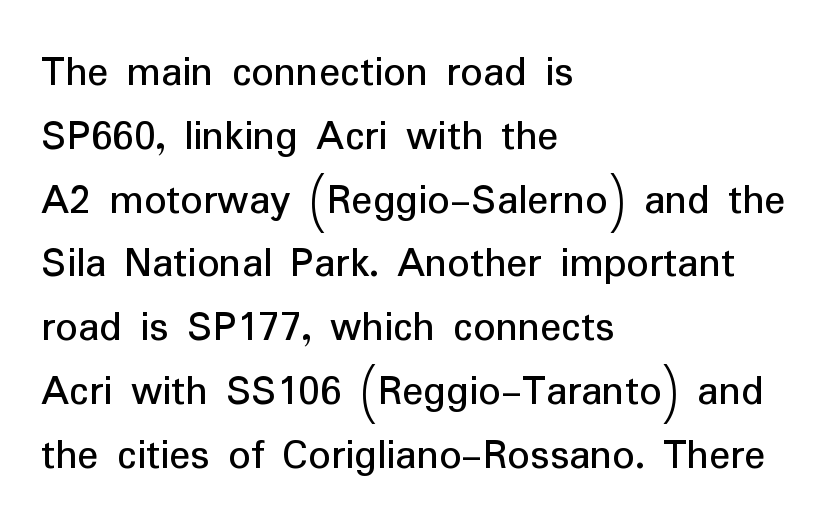
{"serif": "no", "italic": "no", "width": "normal", "stroke_contrast": "low", "x_height": "medium", "monospaced": "no", "underline": "no", "align": "left", "line_spacing": "normal", "line_spacing_ratio": 1.45, "letter_spacing": "normal", "letter_spacing_em": 0.0, "glyph_px": 44}
